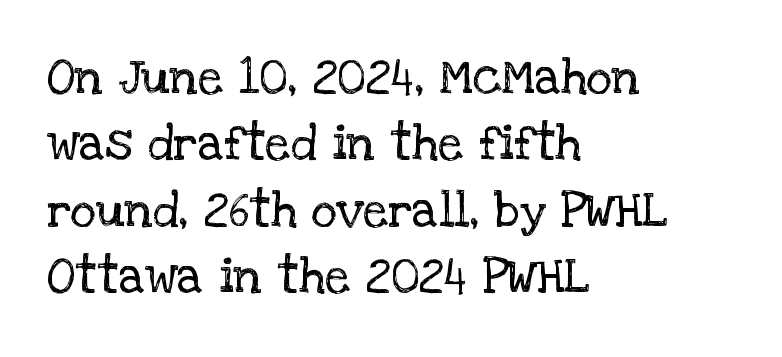
Only glyphs here, with clear space below each row. Does extra space separate the letters? No, they use regular spacing. The face used here is seriffed, in the tradition of book romans. Spacing verdict: proportional, widths tailored to each character. Horizontal bands of white between lines are of average thickness.
